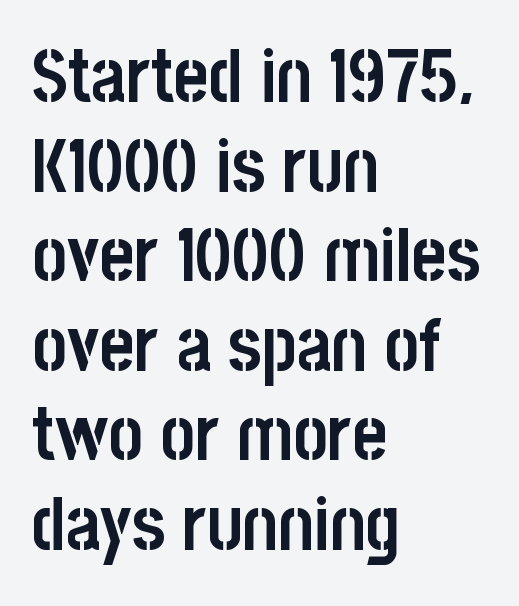
Caption: standard tracking, unaltered. The passage shown is not underscored anywhere. Line beginnings align vertically; line endings do not. Style check: upright. The sample has been set heavy, in full bold.
